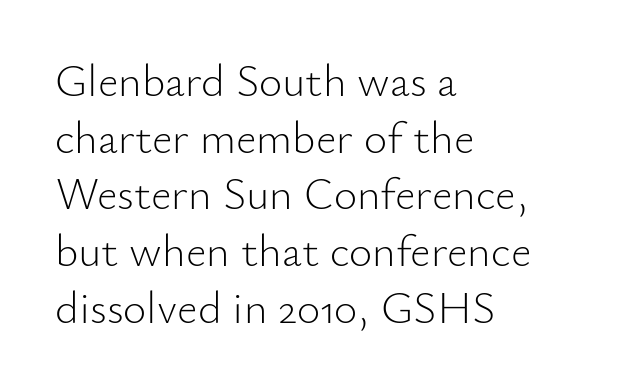
The image shows 45 px light sans-serif type, upright; set left-aligned, normal line spacing (1.26x), normal letter spacing, not underlined; low stroke contrast and a small x-height.
